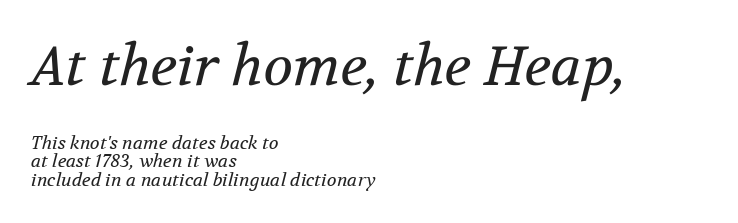
The image shows 55 px regular-weight serif type, italic (leaning right); set left-aligned, tight line spacing (1.02x), normal letter spacing, not underlined; the first (top) block is 3.06x larger; medium stroke contrast and a medium x-height.
